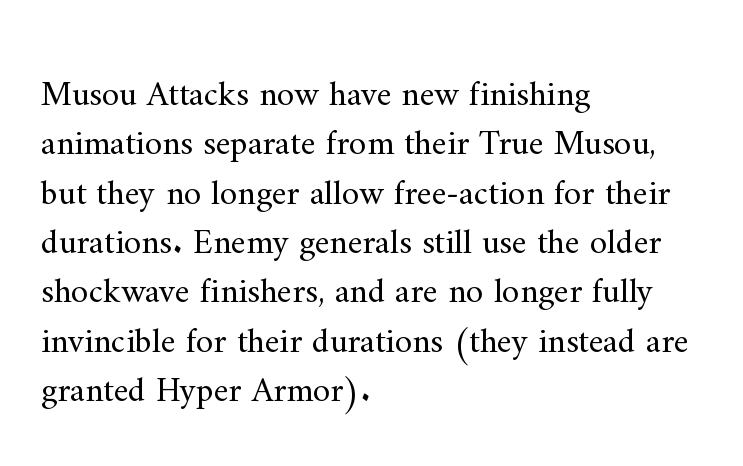
{"serif": "yes", "italic": "no", "bold": "no", "weight": "regular", "width": "normal", "stroke_contrast": "medium", "x_height": "small", "monospaced": "no", "underline": "no", "align": "left", "line_spacing": "normal", "line_spacing_ratio": 1.41, "letter_spacing": "normal", "letter_spacing_em": 0.0, "glyph_px": 35}
